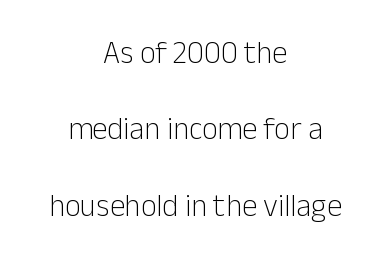
{"serif": "no", "italic": "no", "bold": "no", "weight": "light", "width": "normal", "stroke_contrast": "low", "x_height": "medium", "monospaced": "no", "underline": "no", "align": "center", "line_spacing": "loose", "line_spacing_ratio": 2.46, "letter_spacing": "normal", "letter_spacing_em": 0.0, "glyph_px": 31}
